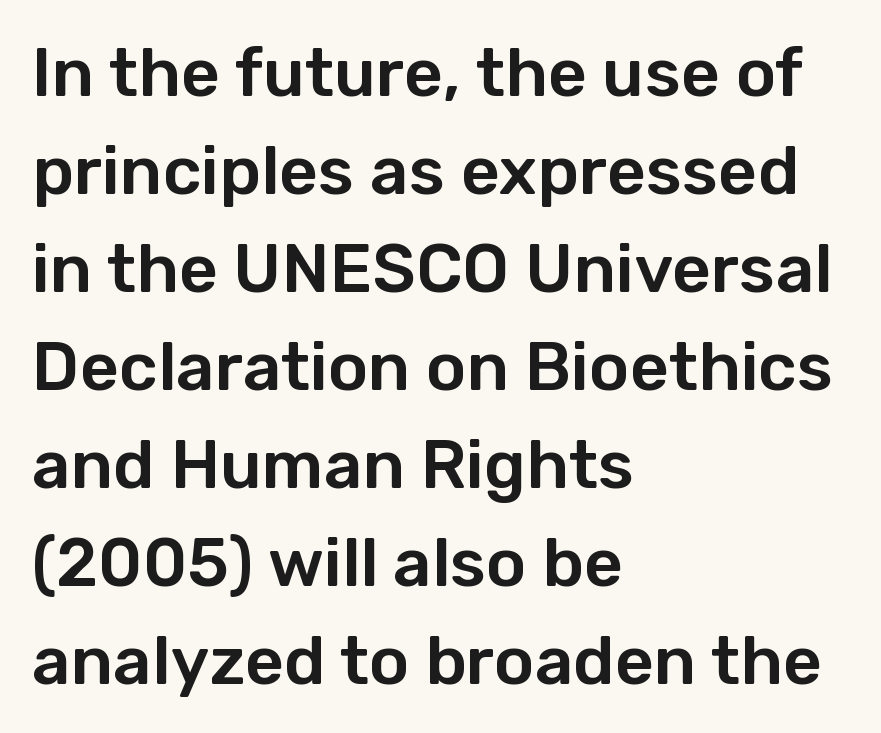
Q: Is the text italic (slanted)? A: No, it is upright.
Q: Is the typeface a serif or a sans-serif typeface? A: Sans-serif.
Q: Is the text underlined? A: No.
Q: How is the paragraph aligned? A: Left-aligned.
Q: Is the spacing between letters normal or unusually wide? A: Normal.
Q: Is the spacing between lines tight, normal or loose? A: Normal.
Q: Width (condensed, normal, or wide)? A: Normal.
Q: Stroke contrast? A: Low.
Q: x-height? A: Medium.
Q: Monospaced? A: No.
